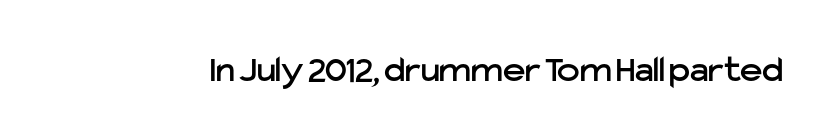
{"serif": "no", "italic": "no", "width": "normal", "stroke_contrast": "low", "x_height": "medium", "monospaced": "no", "underline": "no", "letter_spacing": "normal", "letter_spacing_em": 0.0, "glyph_px": 38}
